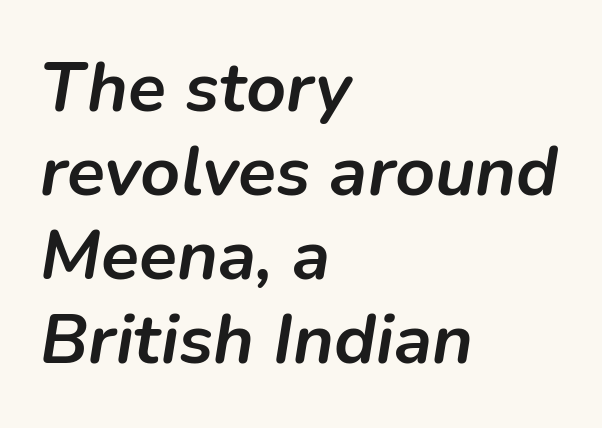
The image shows 70 px semibold type, italic (leaning right); set left-aligned, line spacing 1.2x, normal letter spacing, not underlined; low stroke contrast and a medium x-height.
